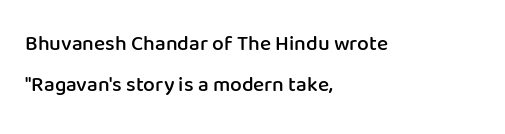
Q: Is the text bold? A: Semi-bold.
Q: Is the text italic (slanted)? A: No, it is upright.
Q: Is the text underlined? A: No.
Q: How is the paragraph aligned? A: Left-aligned.
Q: Is the spacing between letters normal or unusually wide? A: Normal.
Q: Is the spacing between lines tight, normal or loose? A: Loose.
